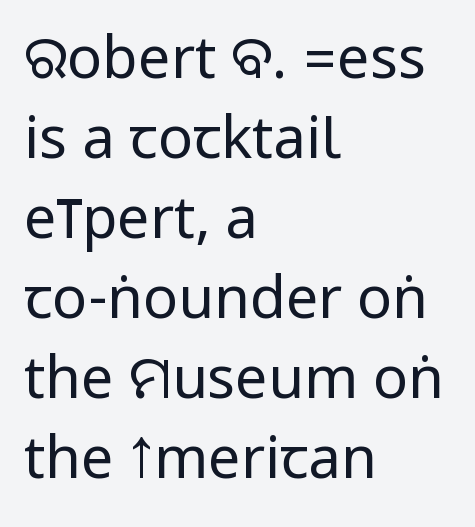
This reads as an unemphasized weight, regular at the heaviest. Compared with typical paragraphs, the rows here are spaced about the same. Underline: absent. This sample uses an upright cut, with every glyph sitting square on the baseline. A classic flush-left, rag-right setting is used for this passage. Font category for this specimen: sans-serif.
